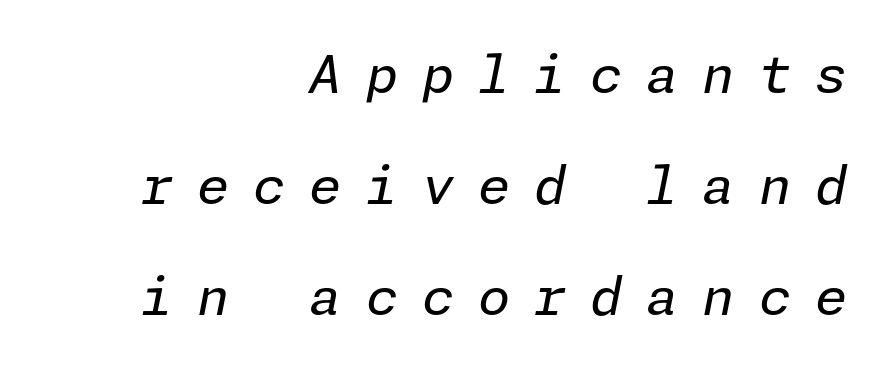
{"italic": "yes", "lean": "right", "slant_degrees": 11, "bold": "no", "weight": "regular", "width": "normal", "stroke_contrast": "low", "x_height": "medium", "underline": "no", "align": "right", "line_spacing": "loose", "line_spacing_ratio": 2.13, "letter_spacing": "wide", "letter_spacing_em": 0.46, "glyph_px": 52}
